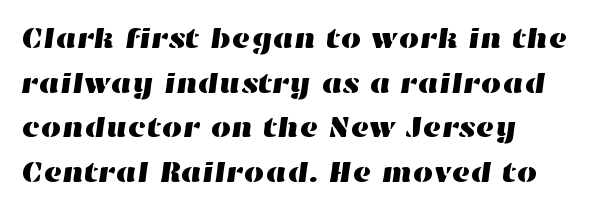
Lines of text with bare space underneath. Evenly set lines give the paragraph a standard silhouette. Varying glyph widths throughout — classic text-font behaviour. Caption: standard tracking, unaltered.
